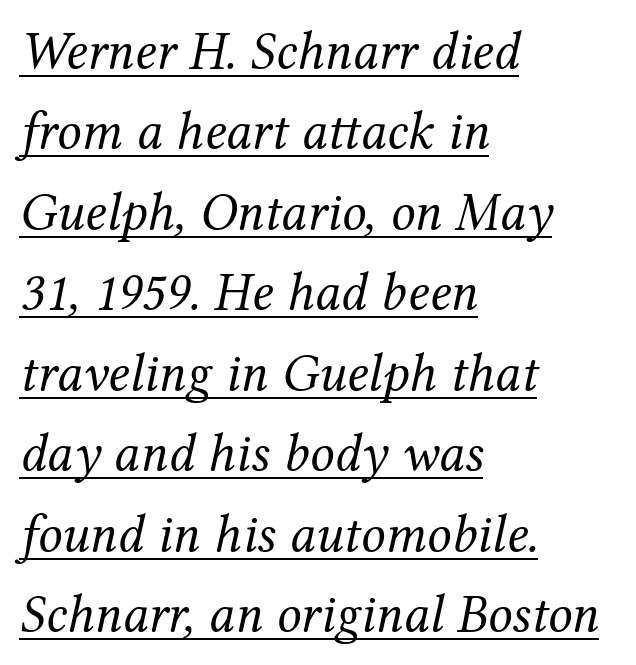
Q: Is the text bold? A: No.
Q: Is the text italic (slanted)? A: Yes, it leans right by about 12 degrees.
Q: Is the typeface a serif or a sans-serif typeface? A: Serif.
Q: Is the text underlined? A: Yes.
Q: How is the paragraph aligned? A: Left-aligned.
Q: Is the spacing between letters normal or unusually wide? A: Normal.
Q: Is the spacing between lines tight, normal or loose? A: Normal.
Q: Width (condensed, normal, or wide)? A: Normal.
Q: Stroke contrast? A: Medium.
Q: x-height? A: Medium.
Q: Monospaced? A: No.
